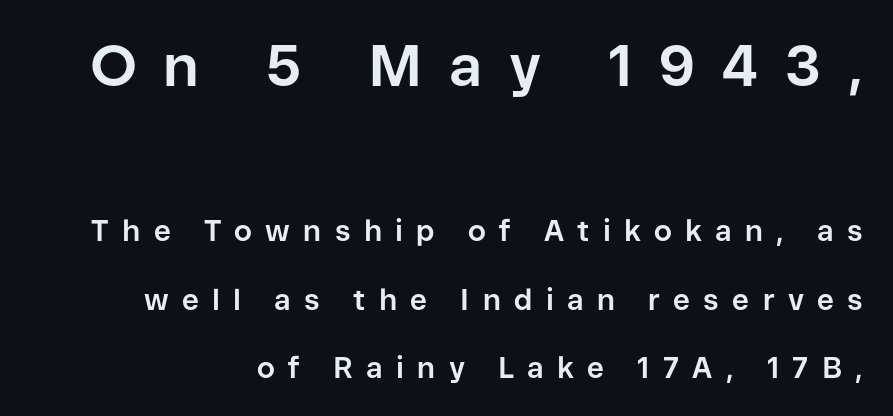
Q: Is the text bold? A: Yes.
Q: Is the text italic (slanted)? A: No, it is upright.
Q: Is the typeface a serif or a sans-serif typeface? A: Sans-serif.
Q: Is the text underlined? A: No.
Q: How is the paragraph aligned? A: Right-aligned.
Q: Is the spacing between letters normal or unusually wide? A: Unusually wide.
Q: Is the spacing between lines tight, normal or loose? A: Loose.
Q: Which block of text is set in a larger size, the first (top) or the second (bottom)? A: The first (top) one.
Q: Width (condensed, normal, or wide)? A: Normal.
Q: Stroke contrast? A: Low.
Q: x-height? A: Medium.
Q: Monospaced? A: No.
